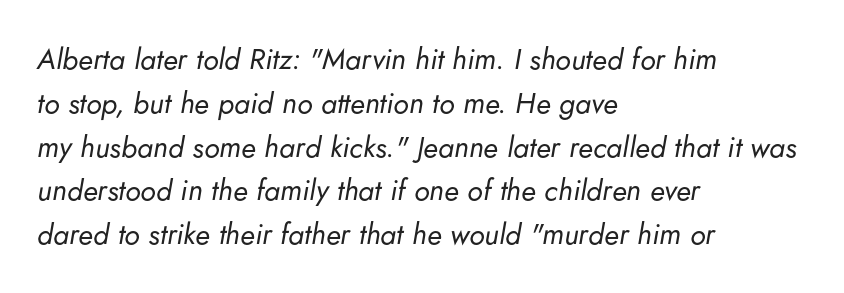
The image shows 29 px regular-weight type, italic (leaning right); set left-aligned, normal line spacing (1.51x), normal letter spacing, not underlined; low stroke contrast and a small x-height.
